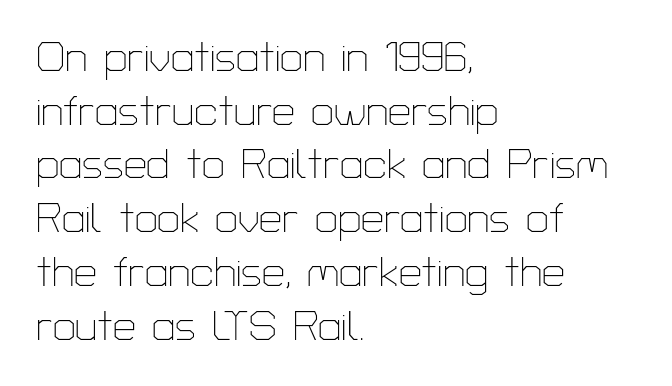
{"serif": "no", "italic": "no", "bold": "no", "weight": "thin", "width": "normal", "stroke_contrast": "low", "x_height": "medium", "monospaced": "no", "underline": "no", "align": "left", "line_spacing": "normal", "line_spacing_ratio": 1.31, "letter_spacing": "normal", "letter_spacing_em": 0.0, "glyph_px": 41}
